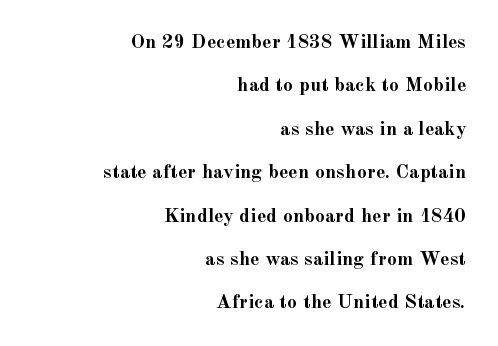
The image shows 20 px bold type, upright; set right-aligned, loose line spacing (2.17x), normal letter spacing, not underlined.
